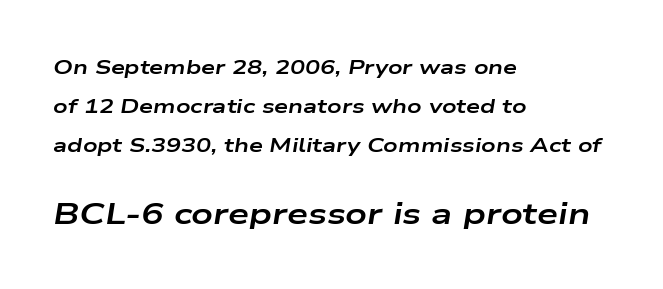
Size contrast runs from small at the top to large at the bottom. Here the designer chose a conventional face with non-uniform glyph widths. Standard letterfit; no display-style spreading of the glyphs. Casual observation: everything's shoved over to the left.
